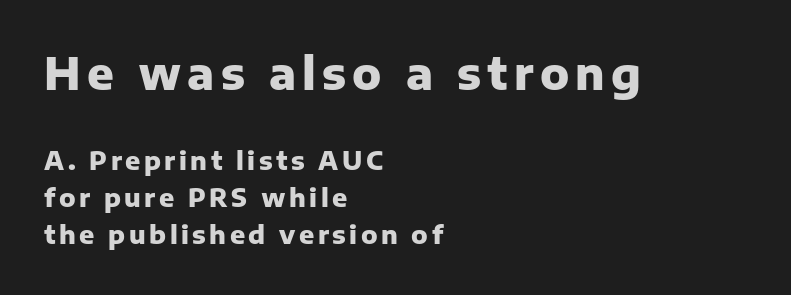
Q: Is the text bold? A: Yes.
Q: Is the text italic (slanted)? A: No, it is upright.
Q: Is the typeface a serif or a sans-serif typeface? A: Sans-serif.
Q: Is the text underlined? A: No.
Q: How is the paragraph aligned? A: Left-aligned.
Q: Is the spacing between lines tight, normal or loose? A: Normal.
Q: Which block of text is set in a larger size, the first (top) or the second (bottom)? A: The first (top) one.
Q: Width (condensed, normal, or wide)? A: Normal.
Q: Stroke contrast? A: Low.
Q: x-height? A: Medium.
Q: Monospaced? A: No.
